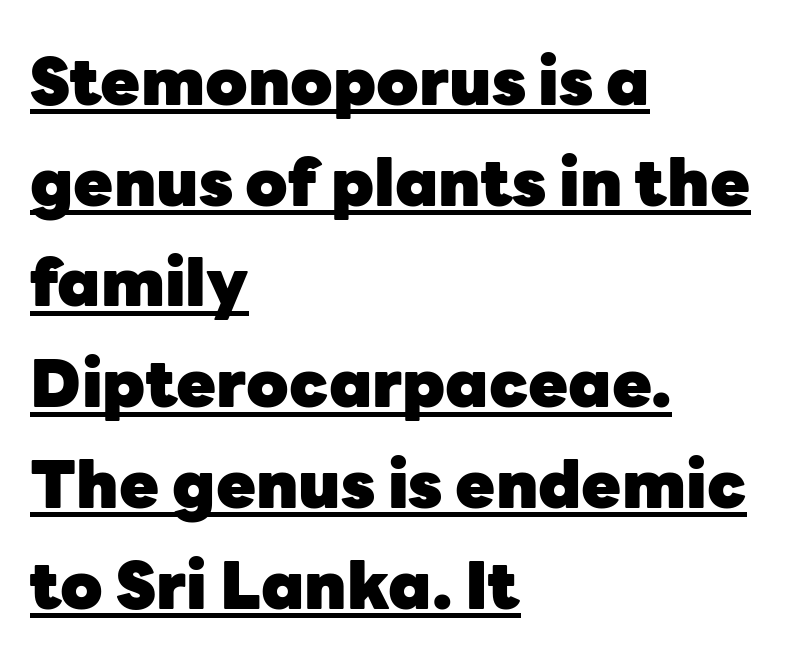
Posture: vertical. Check the space under the baseline: a stroke is drawn there. Observe the absence of serifs on each vertical stroke in this sample. This is heavy type, rendered in bold.
